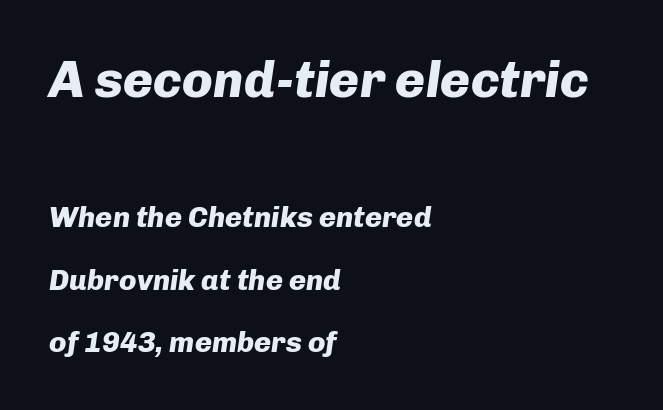
The image shows 51 px heavy type, italic (leaning right); set left-aligned, loose line spacing (2.15x), normal letter spacing, not underlined; the first (top) block is 1.76x larger; low stroke contrast and a medium x-height.
